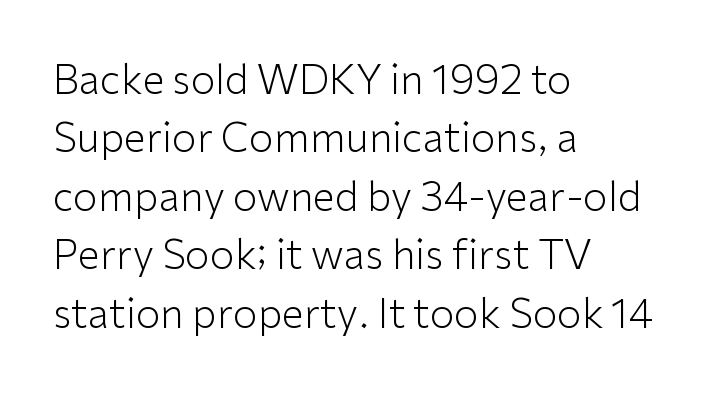
Q: Is the text bold? A: No.
Q: Is the text italic (slanted)? A: No, it is upright.
Q: Is the typeface a serif or a sans-serif typeface? A: Sans-serif.
Q: Is the text underlined? A: No.
Q: How is the paragraph aligned? A: Left-aligned.
Q: Is the spacing between letters normal or unusually wide? A: Normal.
Q: Is the spacing between lines tight, normal or loose? A: Normal.
Q: Width (condensed, normal, or wide)? A: Normal.
Q: Stroke contrast? A: Low.
Q: x-height? A: Medium.
Q: Monospaced? A: No.
